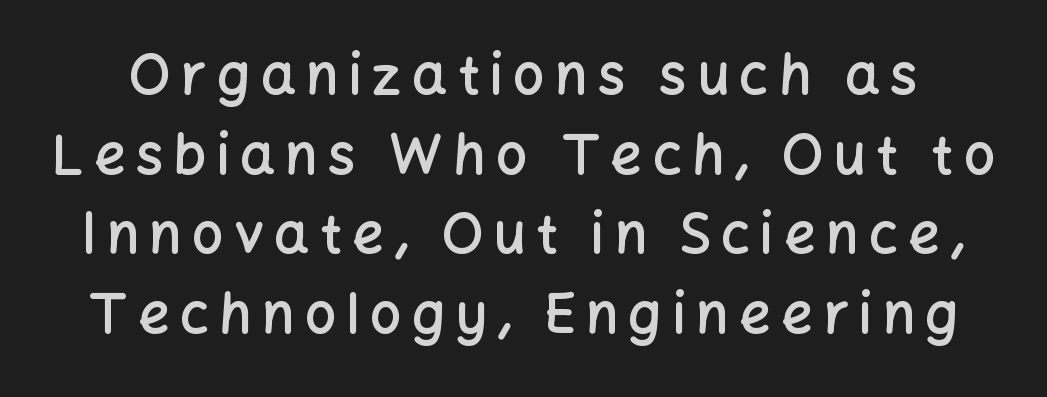
The image shows 55 px semibold sans-serif type, upright; set normal line spacing (1.45x), not underlined; low stroke contrast and a medium x-height.
